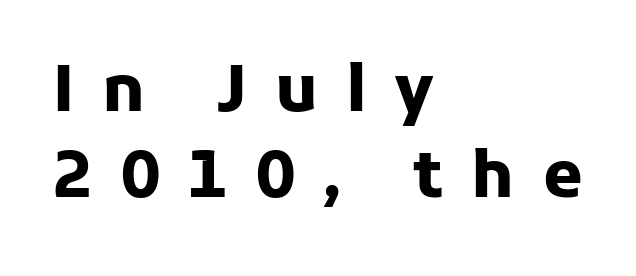
The image shows 64 px heavy sans-serif type, upright; set left-aligned, normal line spacing (1.34x), unusually wide letter spacing (+0.44 em), not underlined; low stroke contrast and a medium x-height.
